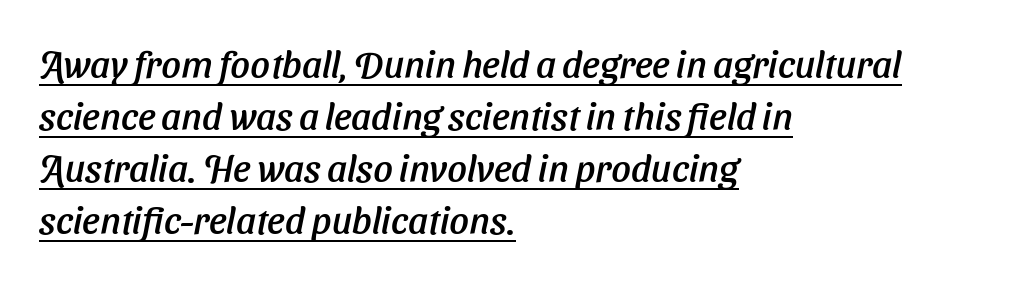
The image shows 38 px text type, italic (leaning right); set left-aligned, normal line spacing (1.37x), normal letter spacing, underlined; low stroke contrast and a medium x-height.
